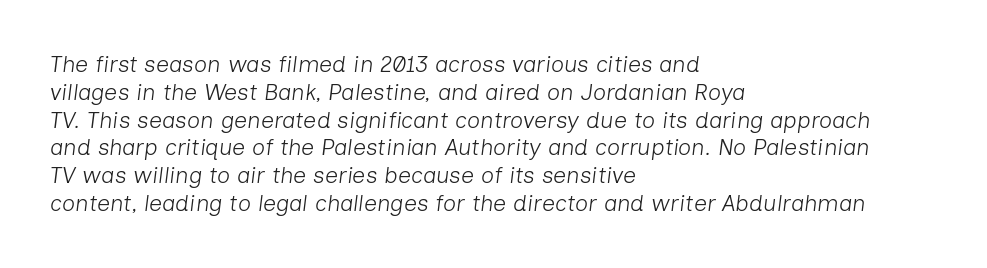
The image shows 23 px text type, italic (leaning right); set left-aligned, line spacing 1.21x, normal letter spacing, not underlined.
